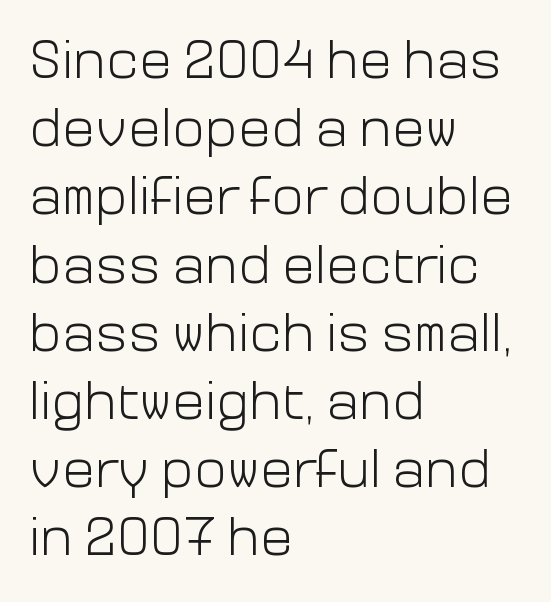
Q: Is the text bold? A: No.
Q: Is the text italic (slanted)? A: No, it is upright.
Q: Is the typeface a serif or a sans-serif typeface? A: Sans-serif.
Q: Is the text underlined? A: No.
Q: How is the paragraph aligned? A: Left-aligned.
Q: Is the spacing between letters normal or unusually wide? A: Normal.
Q: Width (condensed, normal, or wide)? A: Normal.
Q: Stroke contrast? A: Low.
Q: x-height? A: Medium.
Q: Monospaced? A: No.
